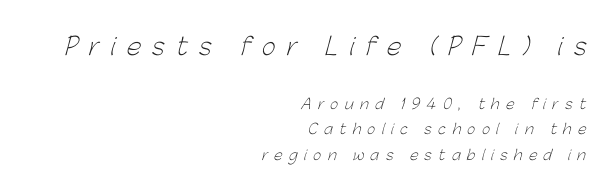
The image shows 24 px text type; set right-aligned, line spacing 1.85x, unusually wide letter spacing (+0.46 em), not underlined; the first (top) block is 1.71x larger.
